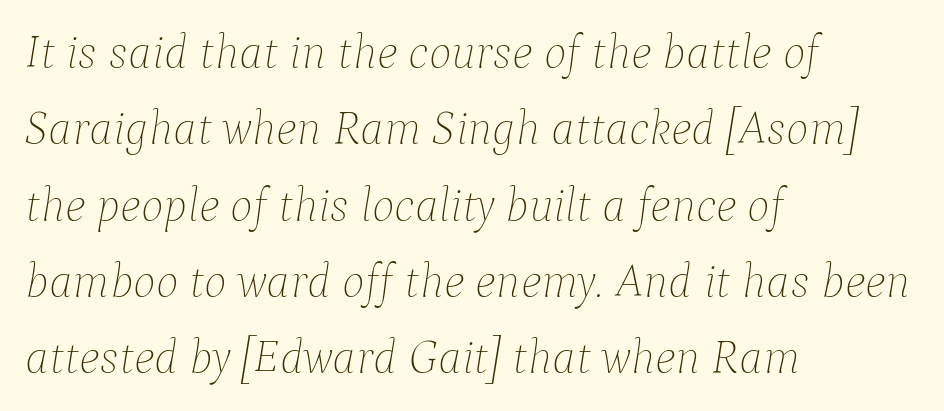
{"italic": "yes", "lean": "right", "slant_degrees": 9, "bold": "no", "weight": "thin", "width": "normal", "stroke_contrast": "low", "x_height": "medium", "monospaced": "no", "underline": "no", "align": "left", "line_spacing": "normal", "line_spacing_ratio": 1.59, "letter_spacing": "normal", "letter_spacing_em": 0.0, "glyph_px": 48}
